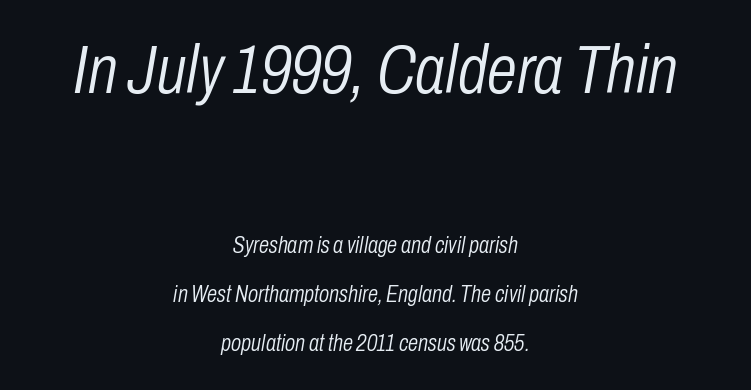
Q: Is the text bold? A: No.
Q: Is the text italic (slanted)? A: Yes, it leans right by about 10 degrees.
Q: Is the text underlined? A: No.
Q: How is the paragraph aligned? A: Centered.
Q: Is the spacing between letters normal or unusually wide? A: Normal.
Q: Is the spacing between lines tight, normal or loose? A: Loose.
Q: Which block of text is set in a larger size, the first (top) or the second (bottom)? A: The first (top) one.
Q: Width (condensed, normal, or wide)? A: Condensed.
Q: Stroke contrast? A: Low.
Q: x-height? A: Medium.
Q: Monospaced? A: No.
